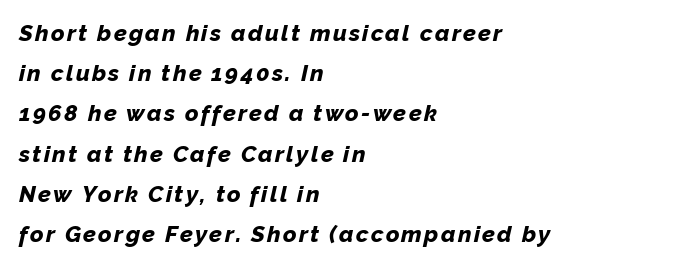
Q: Is the text bold? A: Yes.
Q: Is the text italic (slanted)? A: Yes, it leans right by about 12 degrees.
Q: Is the text underlined? A: No.
Q: How is the paragraph aligned? A: Left-aligned.
